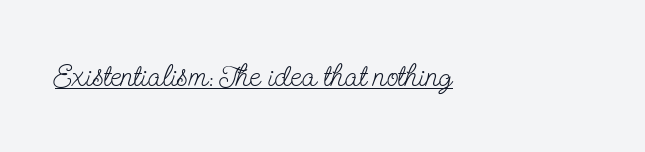
{"serif": "yes", "bold": "no", "weight": "light", "width": "condensed", "stroke_contrast": "low", "x_height": "small", "monospaced": "no", "underline": "yes", "align": "left", "letter_spacing": "normal", "letter_spacing_em": 0.0, "glyph_px": 31}
